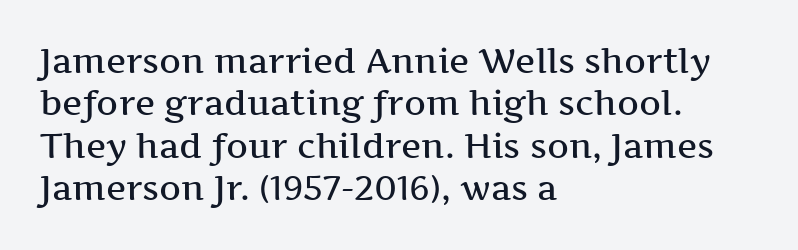
Q: Is the text bold? A: Semi-bold.
Q: Is the text italic (slanted)? A: No, it is upright.
Q: Is the typeface a serif or a sans-serif typeface? A: Serif.
Q: Is the text underlined? A: No.
Q: How is the paragraph aligned? A: Left-aligned.
Q: Is the spacing between letters normal or unusually wide? A: Normal.
Q: Is the spacing between lines tight, normal or loose? A: Normal.
Q: Width (condensed, normal, or wide)? A: Wide.
Q: Stroke contrast? A: Medium.
Q: x-height? A: Medium.
Q: Monospaced? A: No.
